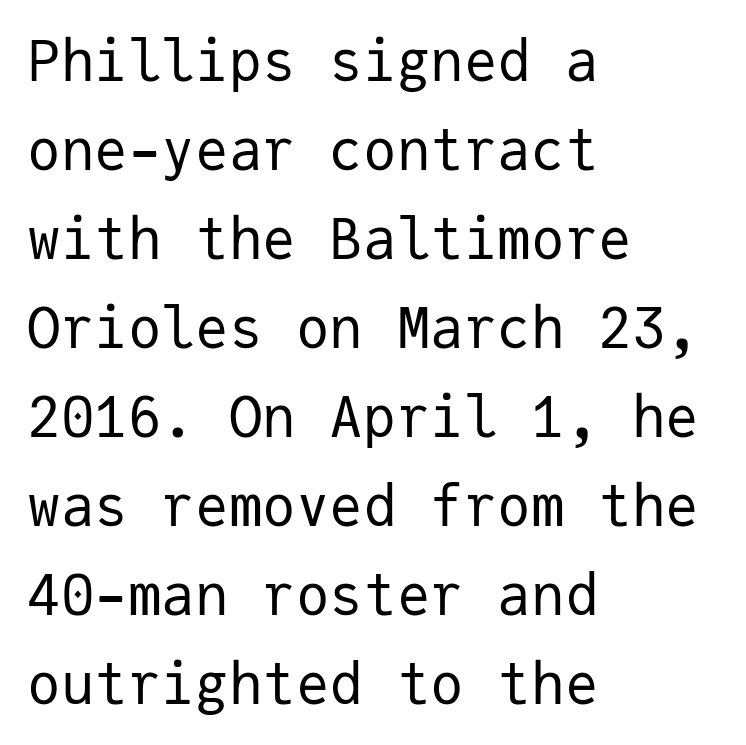
{"serif": "no", "italic": "no", "bold": "no", "weight": "regular", "width": "normal", "stroke_contrast": "low", "x_height": "medium", "monospaced": "yes", "underline": "no", "align": "left", "line_spacing": "normal", "line_spacing_ratio": 1.59, "letter_spacing": "normal", "letter_spacing_em": 0.0, "glyph_px": 56}
